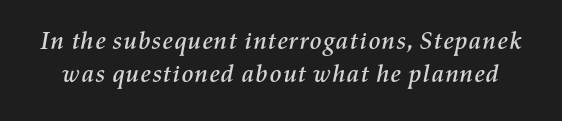
The image shows 25 px text type, italic (leaning right); set normal line spacing (1.32x), normal letter spacing, not underlined.
